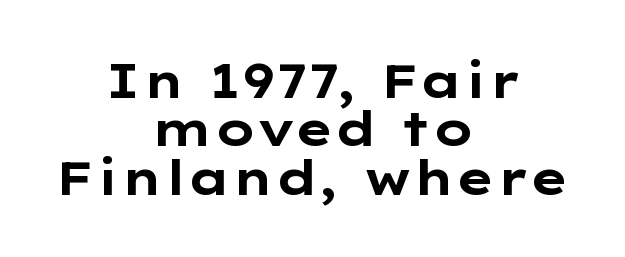
Q: Is the text bold? A: Yes.
Q: Is the text italic (slanted)? A: No, it is upright.
Q: Is the typeface a serif or a sans-serif typeface? A: Sans-serif.
Q: Is the text underlined? A: No.
Q: How is the paragraph aligned? A: Centered.
Q: Is the spacing between letters normal or unusually wide? A: Normal.
Q: Is the spacing between lines tight, normal or loose? A: Tight.
Q: Width (condensed, normal, or wide)? A: Wide.
Q: Stroke contrast? A: Low.
Q: x-height? A: Medium.
Q: Monospaced? A: No.
